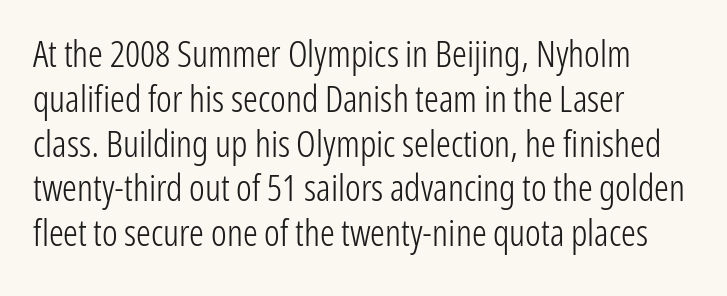
Q: Is the text bold? A: No.
Q: Is the text italic (slanted)? A: No, it is upright.
Q: Is the typeface a serif or a sans-serif typeface? A: Sans-serif.
Q: Is the text underlined? A: No.
Q: How is the paragraph aligned? A: Left-aligned.
Q: Is the spacing between letters normal or unusually wide? A: Normal.
Q: Width (condensed, normal, or wide)? A: Condensed.
Q: Stroke contrast? A: Low.
Q: x-height? A: Medium.
Q: Monospaced? A: No.
